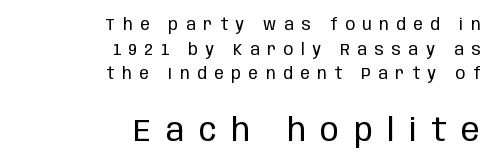
The image shows 31 px regular-weight, condensed sans-serif type, upright; set right-aligned, normal line spacing (1.54x), unusually wide letter spacing (+0.48 em), not underlined; the second (bottom) block is 1.94x larger; low stroke contrast and a large x-height.
